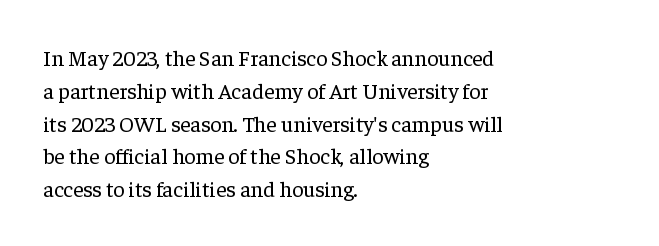
Q: Is the text bold? A: No.
Q: Is the text italic (slanted)? A: No, it is upright.
Q: Is the text underlined? A: No.
Q: How is the paragraph aligned? A: Left-aligned.
Q: Is the spacing between letters normal or unusually wide? A: Normal.
Q: Is the spacing between lines tight, normal or loose? A: Normal.
